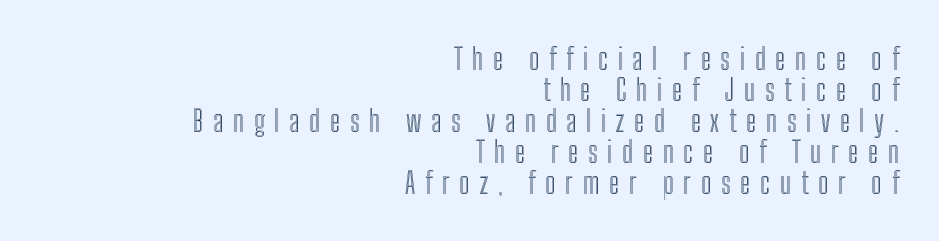
The image shows 30 px condensed type, upright; set right-aligned, tight line spacing (1.03x), unusually wide letter spacing (+0.32 em), not underlined; a medium x-height.
